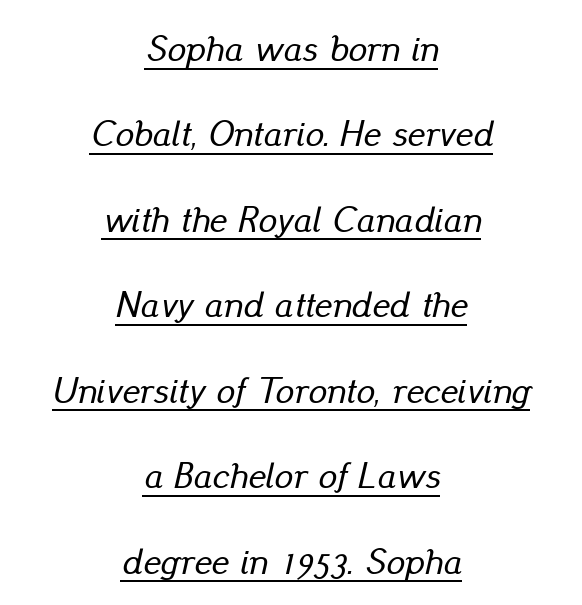
Q: Is the text italic (slanted)? A: Yes, it leans right by about 13 degrees.
Q: Is the text underlined? A: Yes.
Q: How is the paragraph aligned? A: Centered.
Q: Is the spacing between letters normal or unusually wide? A: Normal.
Q: Is the spacing between lines tight, normal or loose? A: Loose.
Q: Width (condensed, normal, or wide)? A: Normal.
Q: Stroke contrast? A: Low.
Q: x-height? A: Small.
Q: Monospaced? A: No.
